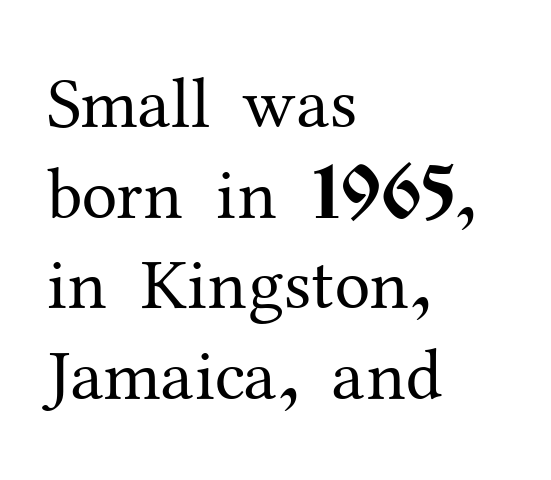
Q: Is the text bold? A: No.
Q: Is the text italic (slanted)? A: No, it is upright.
Q: Is the typeface a serif or a sans-serif typeface? A: Serif.
Q: Is the text underlined? A: No.
Q: How is the paragraph aligned? A: Left-aligned.
Q: Is the spacing between letters normal or unusually wide? A: Normal.
Q: Is the spacing between lines tight, normal or loose? A: Normal.
Q: Width (condensed, normal, or wide)? A: Normal.
Q: Stroke contrast? A: Medium.
Q: x-height? A: Medium.
Q: Monospaced? A: No.
